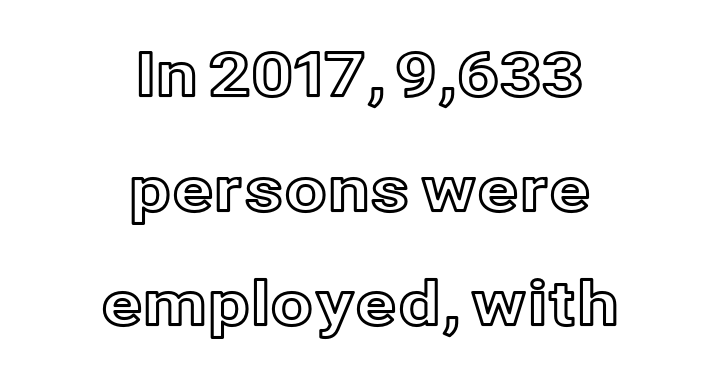
Nobody drew a line under any word here. The type is set solid horizontally, with unmodified tracking. Which margin do the lines hug? Neither — every line sits in the middle. The type sits square on the baseline with zero lean. Spacing verdict: proportional, widths tailored to each character.
